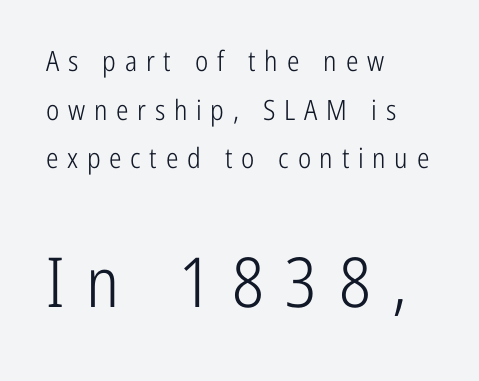
Q: Is the text bold? A: No.
Q: Is the text italic (slanted)? A: No, it is upright.
Q: Is the typeface a serif or a sans-serif typeface? A: Sans-serif.
Q: Is the text underlined? A: No.
Q: How is the paragraph aligned? A: Left-aligned.
Q: Is the spacing between letters normal or unusually wide? A: Unusually wide.
Q: Which block of text is set in a larger size, the first (top) or the second (bottom)? A: The second (bottom) one.
Q: Width (condensed, normal, or wide)? A: Condensed.
Q: Stroke contrast? A: Low.
Q: x-height? A: Medium.
Q: Monospaced? A: No.
